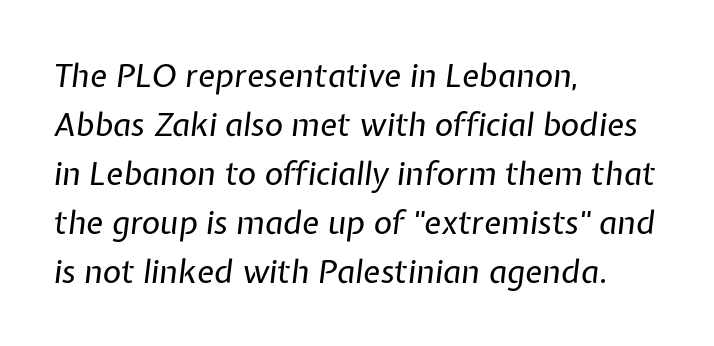
{"italic": "yes", "lean": "right", "slant_degrees": 7, "bold": "no", "weight": "regular", "width": "normal", "stroke_contrast": "low", "x_height": "medium", "monospaced": "no", "underline": "no", "align": "left", "line_spacing": "normal", "line_spacing_ratio": 1.53, "letter_spacing": "normal", "letter_spacing_em": 0.0, "glyph_px": 32}
